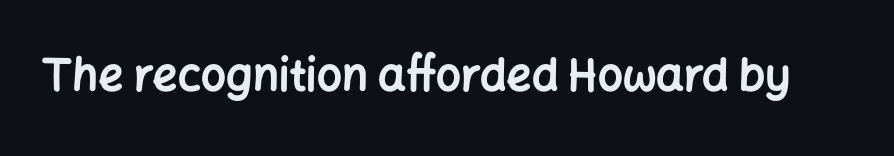
Q: Is the text bold? A: Yes.
Q: Is the text italic (slanted)? A: No, it is upright.
Q: Is the typeface a serif or a sans-serif typeface? A: Sans-serif.
Q: Is the text underlined? A: No.
Q: Is the spacing between letters normal or unusually wide? A: Normal.
Q: Width (condensed, normal, or wide)? A: Normal.
Q: Stroke contrast? A: Low.
Q: x-height? A: Medium.
Q: Monospaced? A: No.
